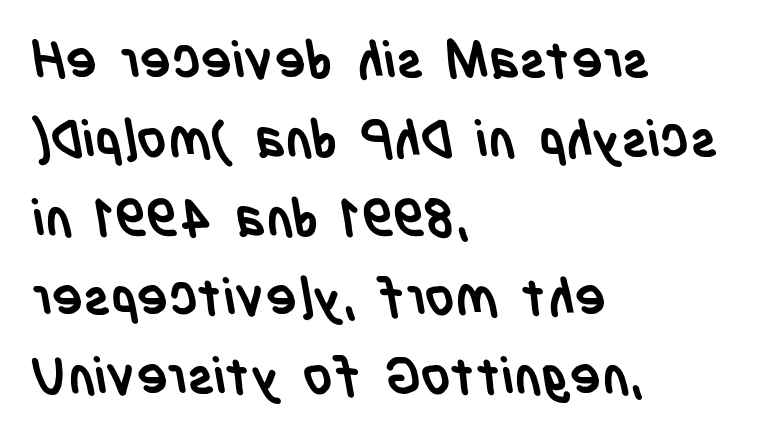
The image shows 52 px semibold, condensed sans-serif type; set left-aligned, normal line spacing (1.52x), normal letter spacing, not underlined; low stroke contrast and a large x-height.
